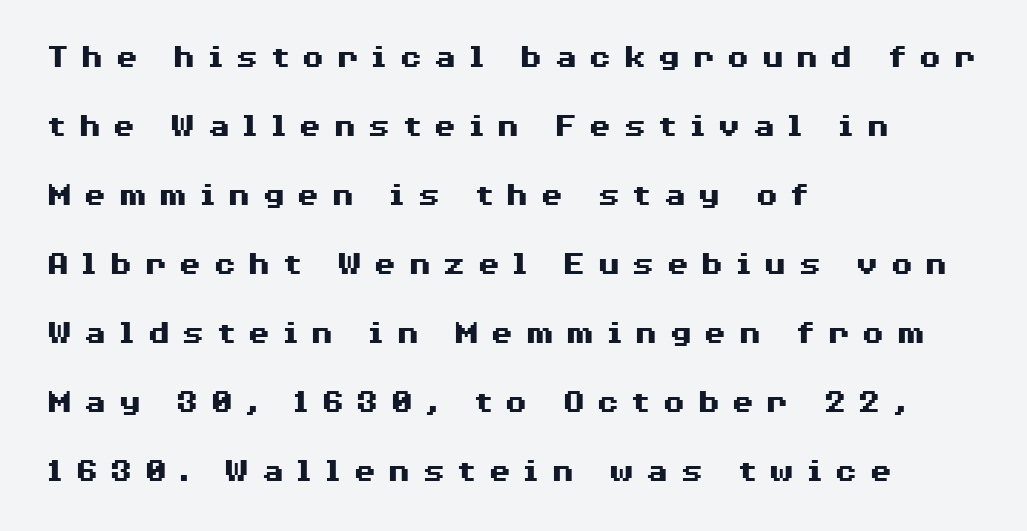
Someone cranked the tracking dial way up on this one. The letters carry no serifs — their stems end cleanly without finishing strokes. Think of a printed novel: that variable character pitch is what you see here. Beneath every word, the page is bare.
